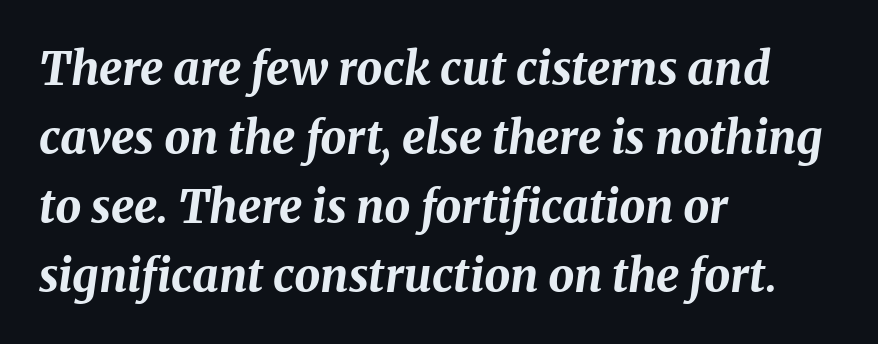
The image shows 46 px bold type, italic (leaning right); set left-aligned, normal line spacing (1.5x), normal letter spacing, not underlined; medium stroke contrast and a medium x-height.
